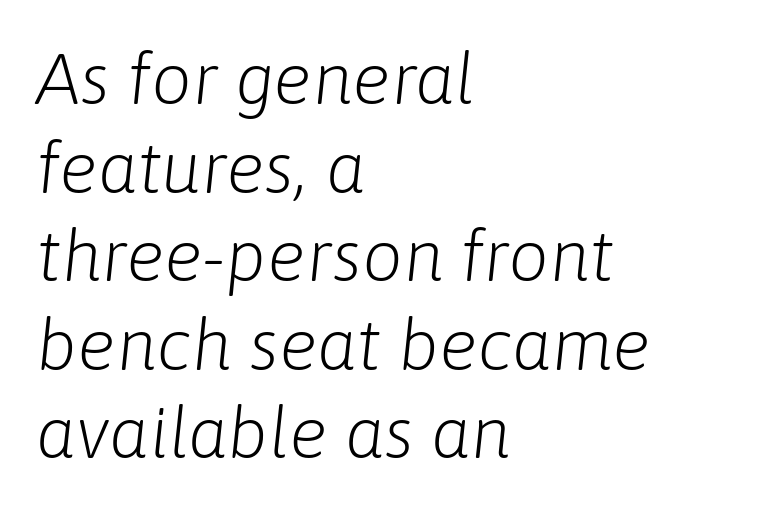
The image shows 72 px light type, italic (leaning right); set left-aligned, line spacing 1.23x, normal letter spacing, not underlined; low stroke contrast and a medium x-height.
